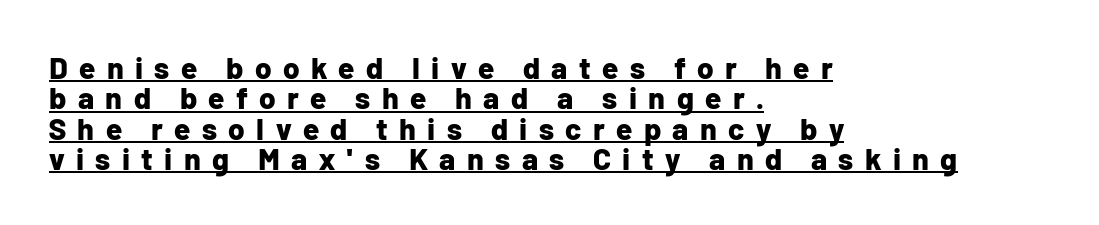
The image shows 30 px bold sans-serif type, upright; set left-aligned, tight line spacing (1.01x), unusually wide letter spacing (+0.38 em), underlined; low stroke contrast and a medium x-height.
